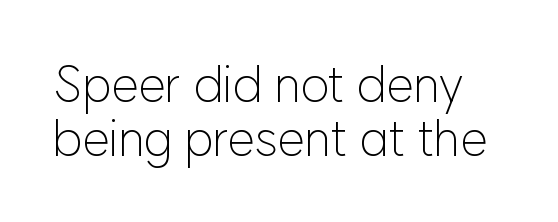
{"serif": "no", "italic": "no", "bold": "no", "weight": "light", "width": "normal", "stroke_contrast": "low", "x_height": "medium", "monospaced": "no", "underline": "no", "line_spacing": "tight", "line_spacing_ratio": 1.09, "letter_spacing": "normal", "letter_spacing_em": 0.0, "glyph_px": 50}
